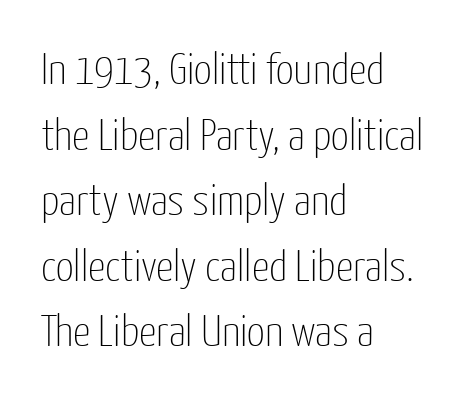
{"serif": "no", "italic": "no", "bold": "no", "weight": "thin", "width": "condensed", "stroke_contrast": "low", "x_height": "medium", "monospaced": "no", "underline": "no", "align": "left", "line_spacing": "normal", "line_spacing_ratio": 1.49, "letter_spacing": "normal", "letter_spacing_em": 0.0, "glyph_px": 44}
